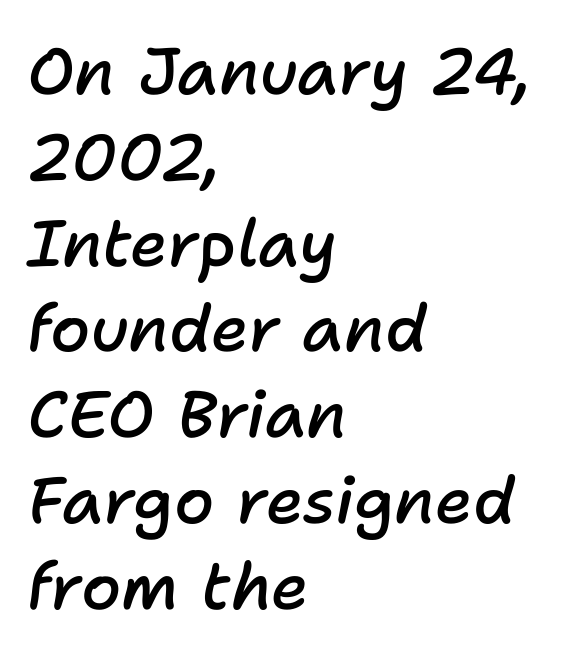
Q: Is the text bold? A: Semi-bold.
Q: Is the text italic (slanted)? A: Yes, it leans right by about 11 degrees.
Q: Is the text underlined? A: No.
Q: How is the paragraph aligned? A: Left-aligned.
Q: Is the spacing between letters normal or unusually wide? A: Normal.
Q: Is the spacing between lines tight, normal or loose? A: Normal.
Q: Width (condensed, normal, or wide)? A: Normal.
Q: Stroke contrast? A: Low.
Q: x-height? A: Medium.
Q: Monospaced? A: No.
